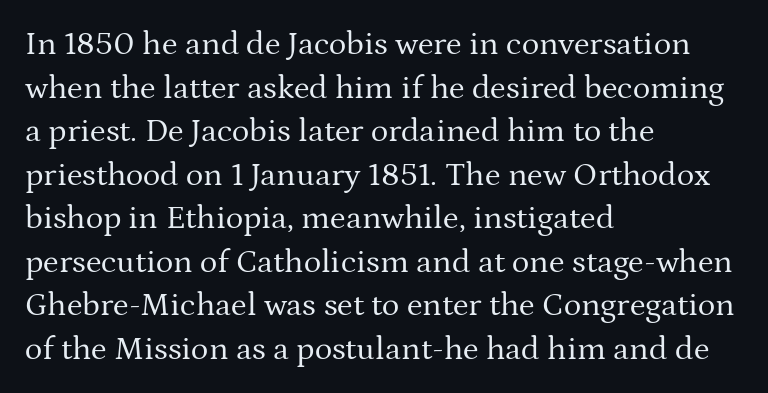
Q: Is the text bold? A: No.
Q: Is the text italic (slanted)? A: No, it is upright.
Q: Is the typeface a serif or a sans-serif typeface? A: Serif.
Q: Is the text underlined? A: No.
Q: How is the paragraph aligned? A: Left-aligned.
Q: Is the spacing between letters normal or unusually wide? A: Normal.
Q: Is the spacing between lines tight, normal or loose? A: Normal.
Q: Width (condensed, normal, or wide)? A: Normal.
Q: Stroke contrast? A: Medium.
Q: x-height? A: Medium.
Q: Monospaced? A: No.
